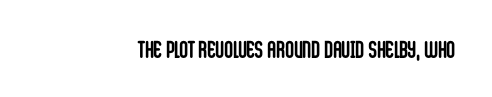
Q: Is the text bold? A: Yes.
Q: Is the text italic (slanted)? A: No, it is upright.
Q: Is the text underlined? A: No.
Q: Is the spacing between letters normal or unusually wide? A: Normal.
